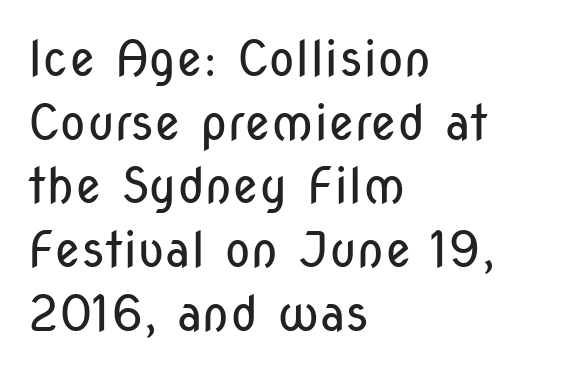
{"serif": "no", "italic": "no", "bold": "no", "weight": "regular", "width": "condensed", "stroke_contrast": "low", "x_height": "medium", "monospaced": "no", "underline": "no", "align": "left", "line_spacing": "normal", "line_spacing_ratio": 1.3, "letter_spacing": "normal", "letter_spacing_em": 0.0, "glyph_px": 49}
